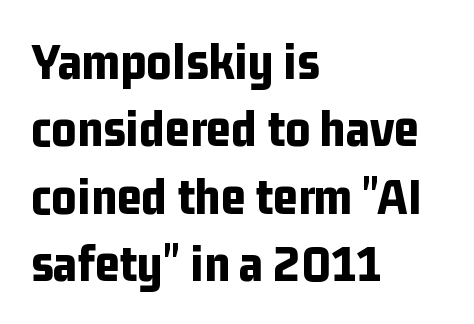
{"serif": "no", "italic": "no", "bold": "yes", "weight": "bold", "width": "condensed", "stroke_contrast": "low", "x_height": "medium", "monospaced": "no", "underline": "no", "align": "left", "line_spacing": "normal", "line_spacing_ratio": 1.25, "letter_spacing": "normal", "letter_spacing_em": 0.0, "glyph_px": 54}
